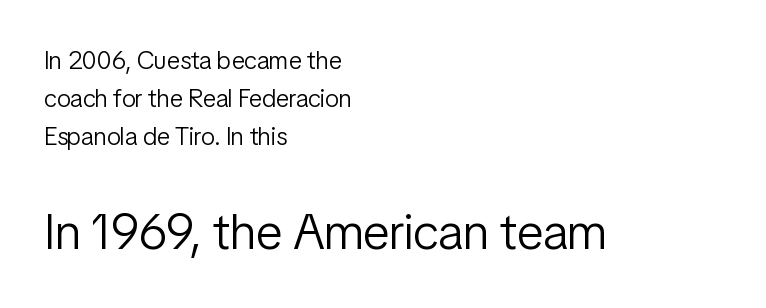
Nope, not italic — everything's standing straight. Serifs: no, the terminals of the letterforms are clean. The designer gave the closing block more size than the opening block. Character widths vary here, with narrow letters taking less room than wide ones.
